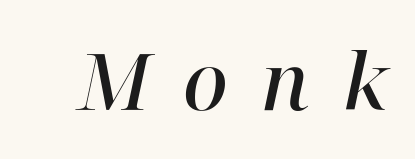
{"serif": "yes", "italic": "yes", "lean": "right", "slant_degrees": 12, "bold": "semi", "weight": "semibold", "width": "normal", "stroke_contrast": "high", "x_height": "medium", "monospaced": "no", "underline": "no", "letter_spacing": "wide", "letter_spacing_em": 0.43, "glyph_px": 78}
